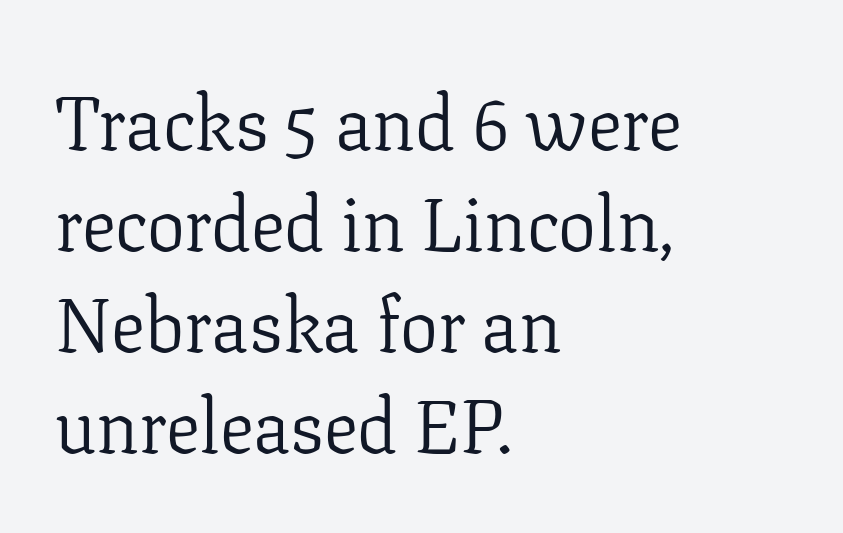
{"serif": "yes", "italic": "no", "bold": "no", "weight": "light", "width": "normal", "stroke_contrast": "low", "x_height": "medium", "monospaced": "no", "underline": "no", "align": "left", "line_spacing": "normal", "line_spacing_ratio": 1.33, "letter_spacing": "normal", "letter_spacing_em": 0.0, "glyph_px": 76}
